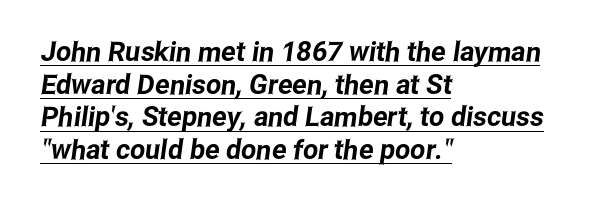
Q: Is the text underlined? A: Yes.
Q: How is the paragraph aligned? A: Left-aligned.
Q: Is the spacing between letters normal or unusually wide? A: Normal.
